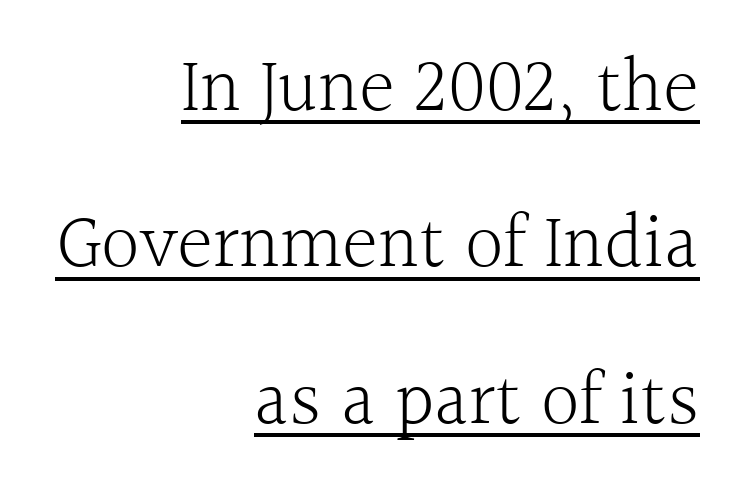
Q: Is the text bold? A: No.
Q: Is the text italic (slanted)? A: No, it is upright.
Q: Is the typeface a serif or a sans-serif typeface? A: Serif.
Q: Is the text underlined? A: Yes.
Q: How is the paragraph aligned? A: Right-aligned.
Q: Is the spacing between letters normal or unusually wide? A: Normal.
Q: Is the spacing between lines tight, normal or loose? A: Loose.
Q: Width (condensed, normal, or wide)? A: Normal.
Q: x-height? A: Medium.
Q: Monospaced? A: No.
